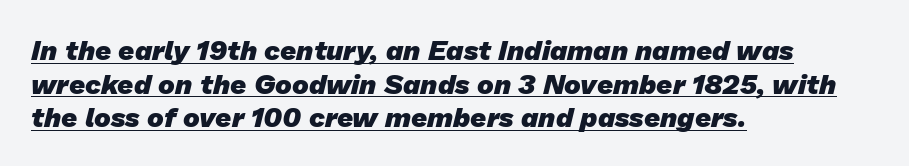
The image shows 28 px heavy sans-serif type; set left-aligned, line spacing 1.2x, normal letter spacing, underlined; low stroke contrast and a medium x-height.
